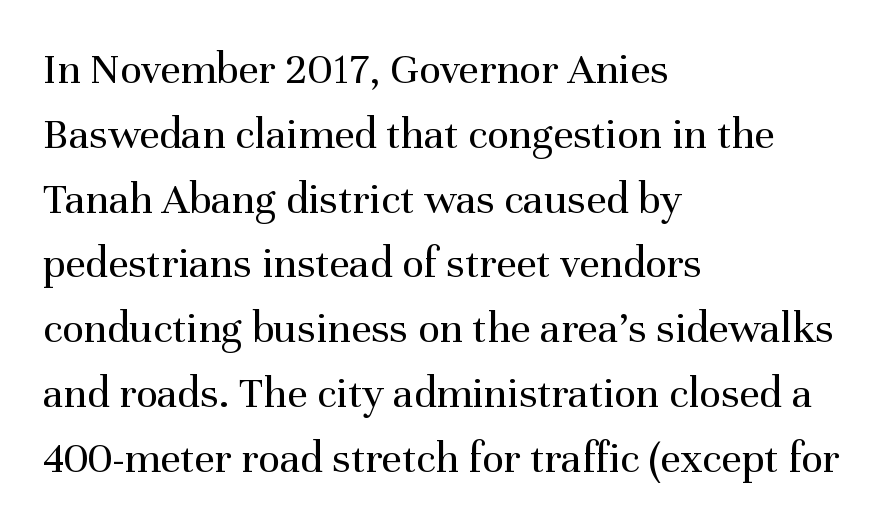
This sample uses a serif face. Honestly, the row spacing looks completely unremarkable. Every stem runs plumb, perpendicular to the baseline. The setting favours the left margin, as ordinary paragraphs usually do. Characters follow at the spacing the type designer built in.
